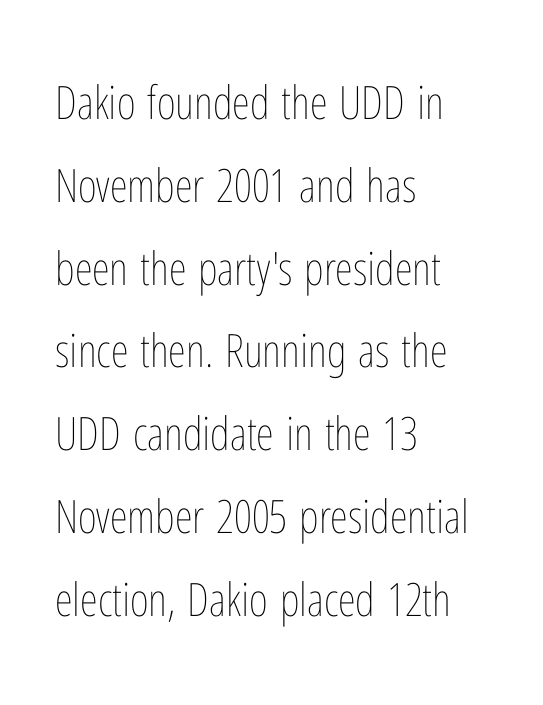
Note the varied advance widths — an 'i' is clearly narrower than an 'm'. Every stem runs plumb, perpendicular to the baseline. Is this a heavy cut? Hardly; it is regular or lighter. Does the copy run flush right? No — it runs flush left. Underline: absent.
